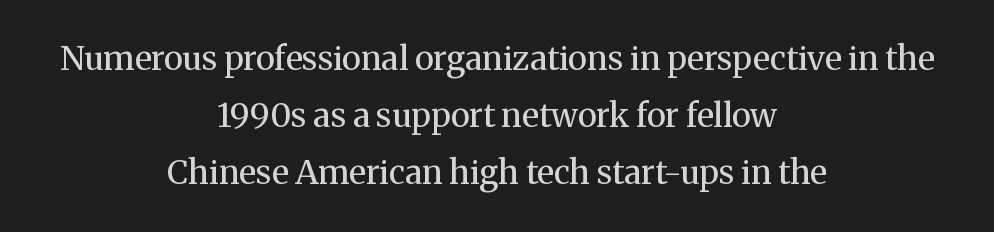
No extra ink here — the face is not bold. The letters advance in unequal steps, a hallmark of proportional type. When letters stand straight like this, we call the style roman or upright. These lines keep a tight, regular rhythm from letter to letter. Is this a sans? No — the strokes have serifs.
